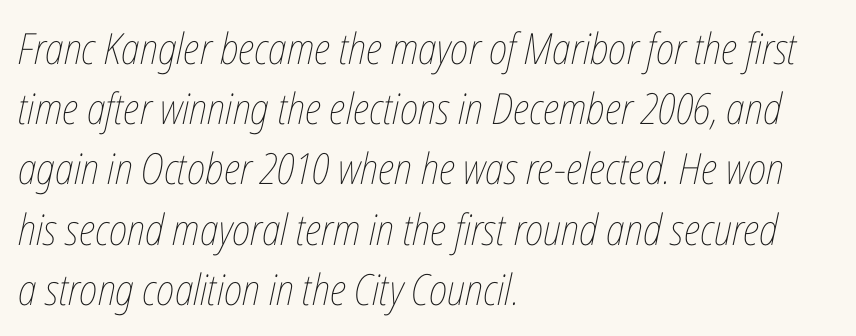
Slant detected: the letters are inclined. The specimen omits any rule beneath the text block's lines. Each line starts at the same left margin while the right side varies. The weight would be labelled regular, book, light, or lighter still.
